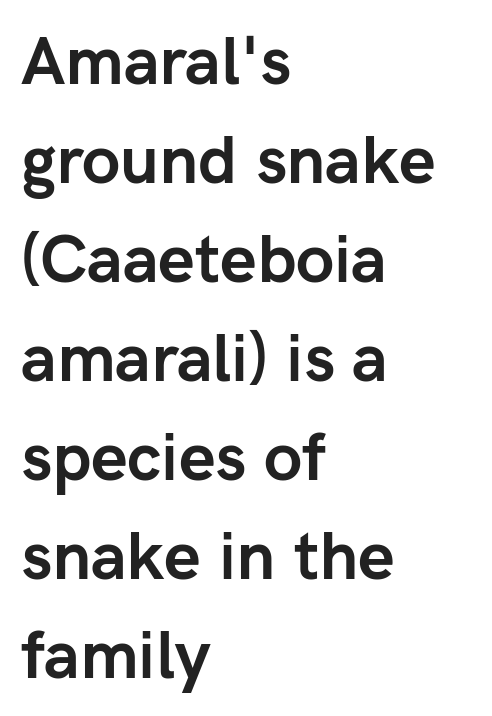
Q: Is the text bold? A: Yes.
Q: Is the text italic (slanted)? A: No, it is upright.
Q: Is the typeface a serif or a sans-serif typeface? A: Sans-serif.
Q: Is the text underlined? A: No.
Q: How is the paragraph aligned? A: Left-aligned.
Q: Is the spacing between letters normal or unusually wide? A: Normal.
Q: Is the spacing between lines tight, normal or loose? A: Normal.
Q: Width (condensed, normal, or wide)? A: Normal.
Q: Stroke contrast? A: Low.
Q: x-height? A: Medium.
Q: Monospaced? A: No.
